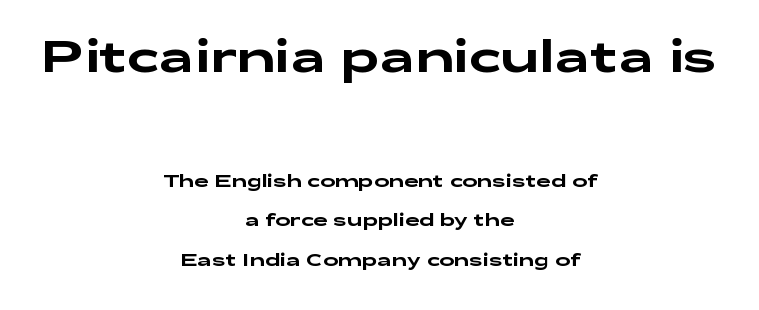
The image shows 45 px wide sans-serif type, upright; set centered, loose line spacing (2.18x), normal letter spacing, not underlined; the first (top) block is 2.5x larger; low stroke contrast and a medium x-height.
